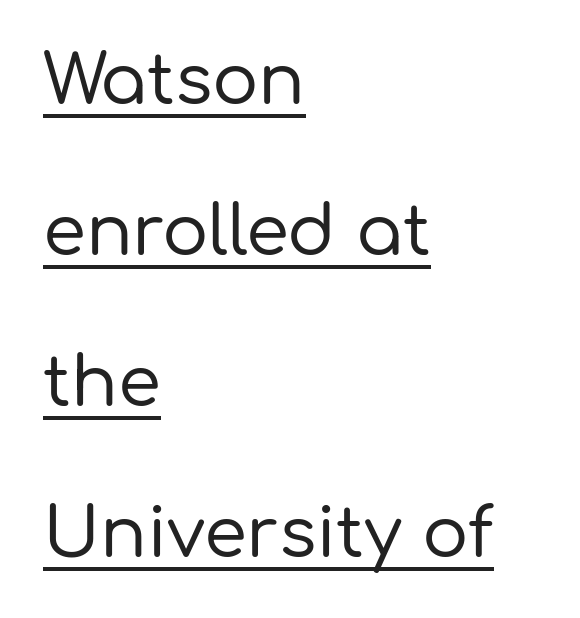
The image shows 69 px sans-serif type, upright; set left-aligned, loose line spacing (2.19x), normal letter spacing, underlined; low stroke contrast and a medium x-height.
